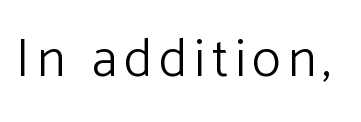
Posture: straight, roman, zero tilt. This sample has the flowing, uneven cadence of proportional lettering. A clean baseline with only descenders dipping below it. The weight would be labelled regular, book, light, or lighter still. The letters carry no serifs — their stems end cleanly without finishing strokes.
